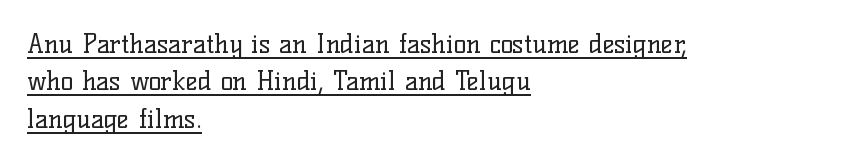
The image shows 26 px text type, upright; set left-aligned, normal line spacing (1.44x), normal letter spacing, underlined.
